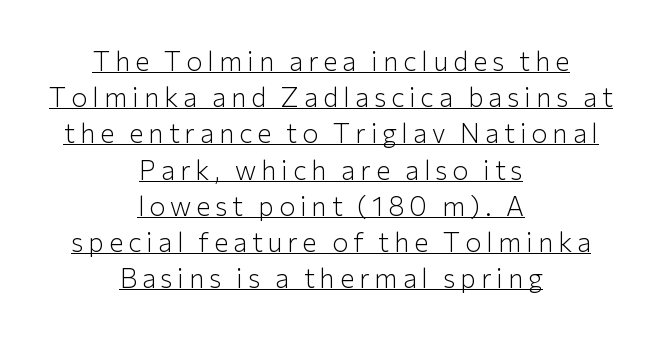
The face used here appears with an underline applied. Stroke thickness stays within the range of a standard reading face or lighter. The vertical gap from one line to the next is medium. Each line is balanced around a shared central axis. A typesetter would mark this as roman, not italic.
